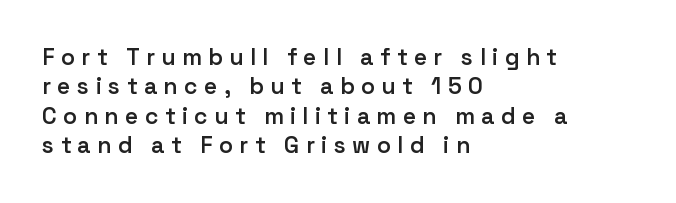
Q: Is the text bold? A: Semi-bold.
Q: Is the text italic (slanted)? A: No, it is upright.
Q: Is the text underlined? A: No.
Q: How is the paragraph aligned? A: Left-aligned.
Q: Is the spacing between letters normal or unusually wide? A: Unusually wide.
Q: Is the spacing between lines tight, normal or loose? A: Normal.
